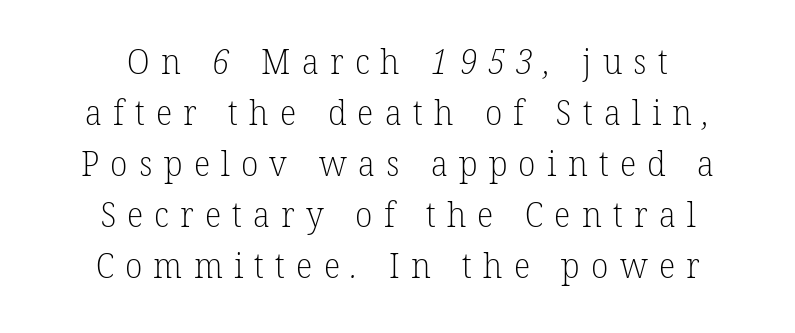
The image shows 35 px light serif type; set centered, normal line spacing (1.46x), unusually wide letter spacing (+0.32 em), not underlined; low stroke contrast and a medium x-height.
